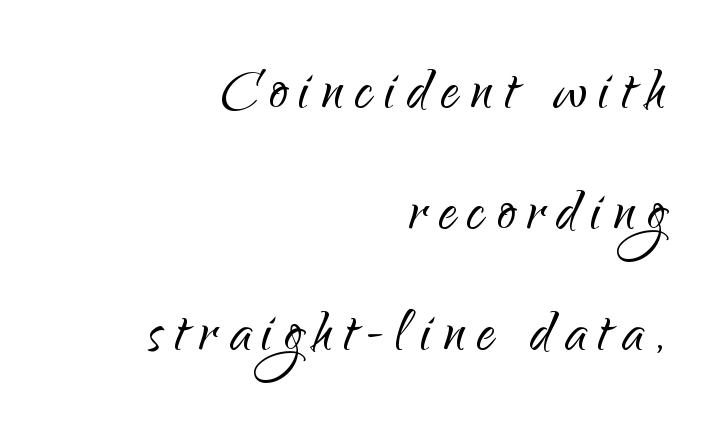
Q: Is the text bold? A: No.
Q: Is the text italic (slanted)? A: Yes.
Q: Is the typeface a serif or a sans-serif typeface? A: Sans-serif.
Q: Is the text underlined? A: No.
Q: How is the paragraph aligned? A: Right-aligned.
Q: Is the spacing between lines tight, normal or loose? A: Normal.
Q: Width (condensed, normal, or wide)? A: Normal.
Q: Stroke contrast? A: Low.
Q: x-height? A: Small.
Q: Monospaced? A: No.
